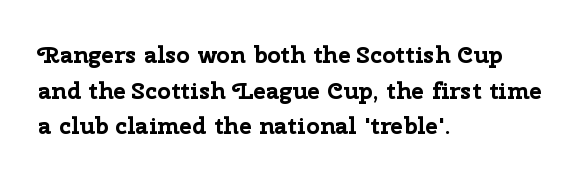
Its strokes are broad and dark, the hallmark of bold type. Short and long lines alike share a common starting point at left. Reading down the column, the eye jumps a familiar distance to each next line. Bare-footed words on every line.
